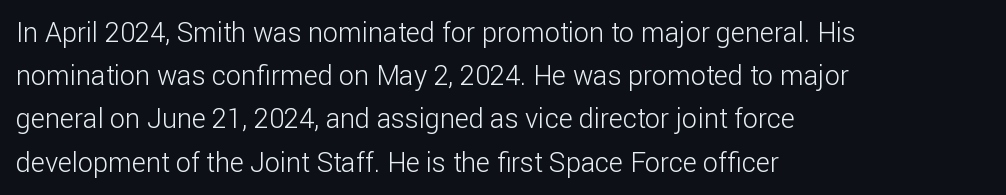
Posture: straight, roman, zero tilt. Notice how descenders clear the ascenders below comfortably — that's standard leading. Visually the block forms a straight wall on the left and a jagged coastline on the right. Descenders hang freely into open space. The type is set solid horizontally, with unmodified tracking. Heft: none added — not bold.
